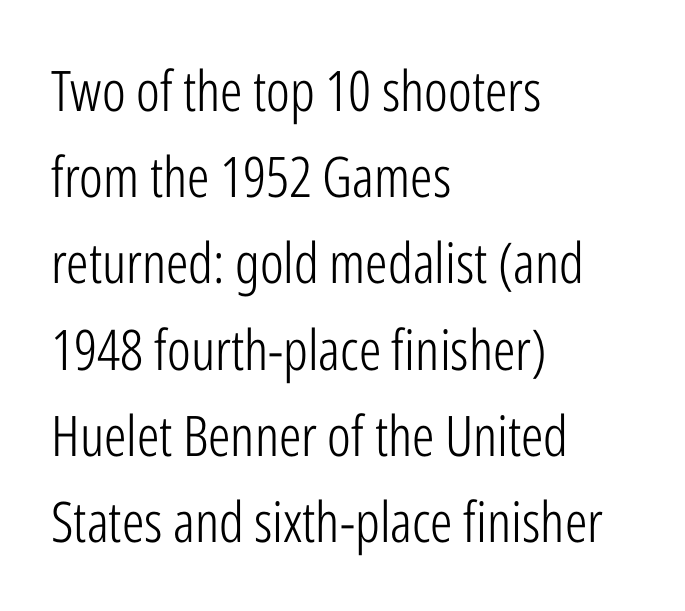
This sample has the flowing, uneven cadence of proportional lettering. Notice how the stems are strictly vertical — no italics here. No feet cap the strokes, marking this as sans-serif type. The face looks like a standard text weight, possibly lighter. The rows are spaced the way most documents space them.
